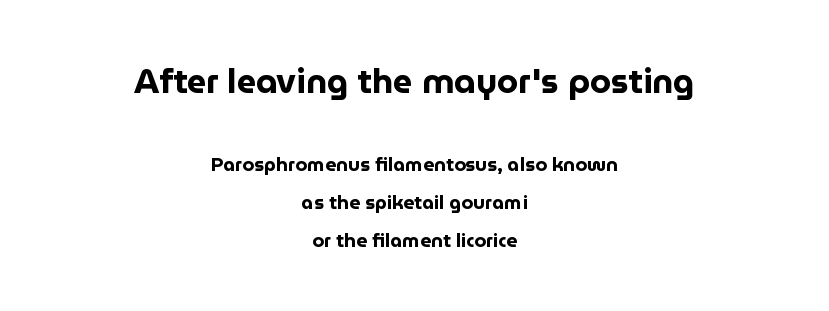
{"serif": "no", "italic": "no", "bold": "yes", "weight": "bold", "width": "normal", "stroke_contrast": "low", "x_height": "medium", "monospaced": "no", "underline": "no", "align": "center", "line_spacing": "loose", "line_spacing_ratio": 2.0, "letter_spacing": "normal", "letter_spacing_em": 0.0, "larger_block": "first", "size_ratio": 1.79, "glyph_px": 34}
